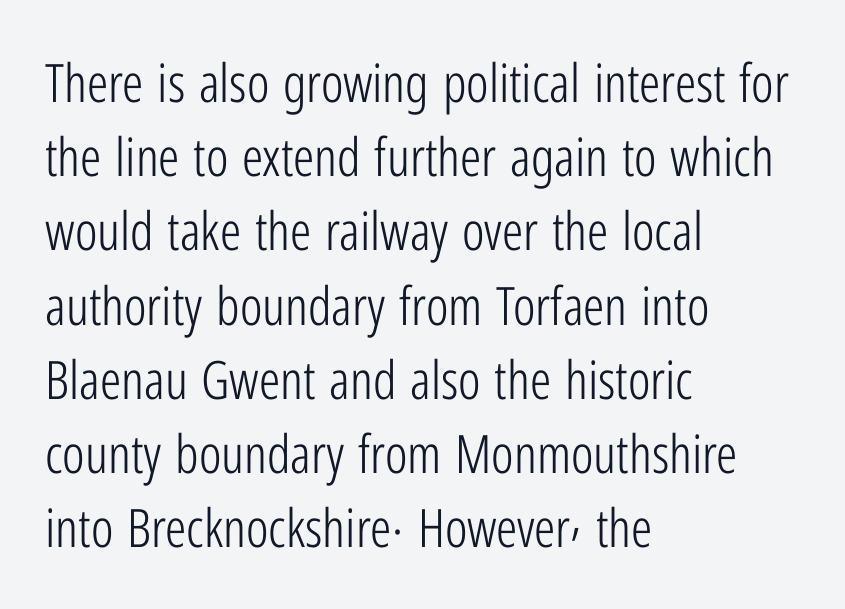
{"serif": "no", "italic": "no", "bold": "no", "weight": "light", "width": "condensed", "stroke_contrast": "low", "x_height": "medium", "monospaced": "no", "underline": "no", "align": "left", "line_spacing": "normal", "line_spacing_ratio": 1.4, "letter_spacing": "normal", "letter_spacing_em": 0.0, "glyph_px": 53}
